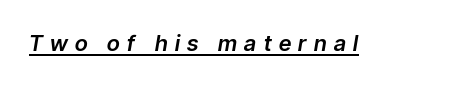
Q: Is the text italic (slanted)? A: Yes, it leans right by about 9 degrees.
Q: Is the text underlined? A: Yes.
Q: Is the spacing between letters normal or unusually wide? A: Unusually wide.
